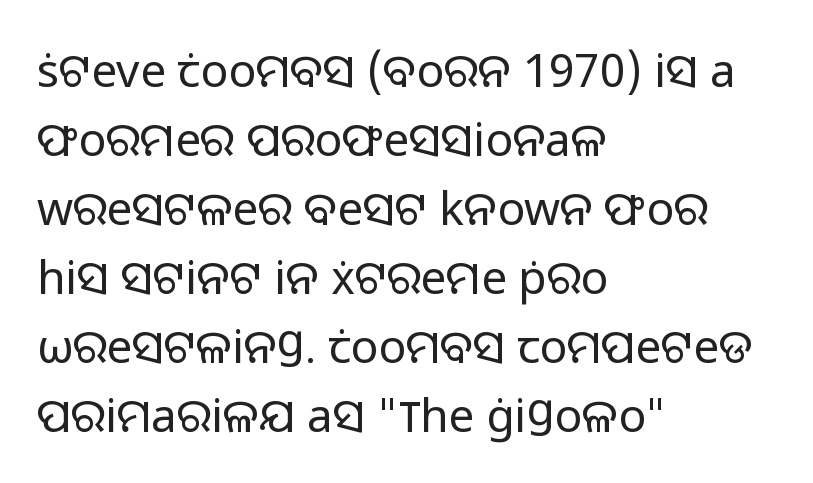
Q: Is the text bold? A: No.
Q: Is the text italic (slanted)? A: No, it is upright.
Q: Is the typeface a serif or a sans-serif typeface? A: Sans-serif.
Q: Is the text underlined? A: No.
Q: How is the paragraph aligned? A: Left-aligned.
Q: Is the spacing between letters normal or unusually wide? A: Normal.
Q: Is the spacing between lines tight, normal or loose? A: Normal.
Q: Width (condensed, normal, or wide)? A: Normal.
Q: Stroke contrast? A: Low.
Q: x-height? A: Medium.
Q: Monospaced? A: No.
